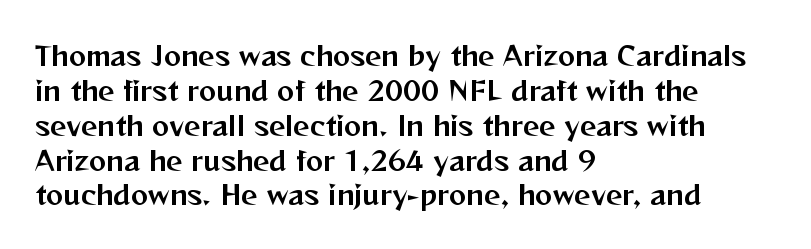
Q: Is the text italic (slanted)? A: No, it is upright.
Q: Is the text underlined? A: No.
Q: How is the paragraph aligned? A: Left-aligned.
Q: Is the spacing between letters normal or unusually wide? A: Normal.
Q: Is the spacing between lines tight, normal or loose? A: Normal.
